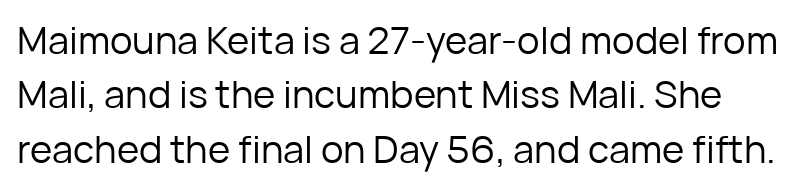
{"serif": "no", "italic": "no", "bold": "no", "weight": "regular", "width": "normal", "stroke_contrast": "low", "x_height": "medium", "monospaced": "no", "underline": "no", "line_spacing": "normal", "line_spacing_ratio": 1.43, "letter_spacing": "normal", "letter_spacing_em": 0.0, "glyph_px": 38}
